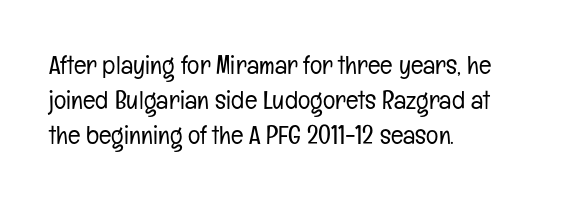
Q: Is the text bold? A: No.
Q: Is the text italic (slanted)? A: No, it is upright.
Q: Is the text underlined? A: No.
Q: How is the paragraph aligned? A: Left-aligned.
Q: Is the spacing between letters normal or unusually wide? A: Normal.
Q: Is the spacing between lines tight, normal or loose? A: Normal.
